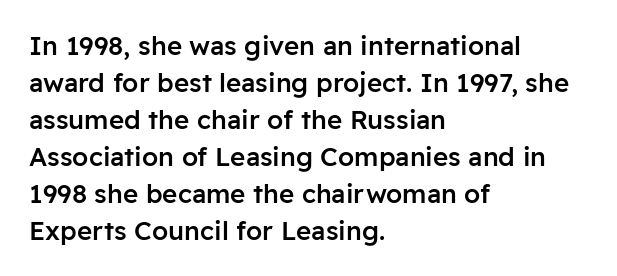
Q: Is the text bold? A: Semi-bold.
Q: Is the text italic (slanted)? A: No, it is upright.
Q: Is the text underlined? A: No.
Q: How is the paragraph aligned? A: Left-aligned.
Q: Is the spacing between letters normal or unusually wide? A: Normal.
Q: Is the spacing between lines tight, normal or loose? A: Normal.
